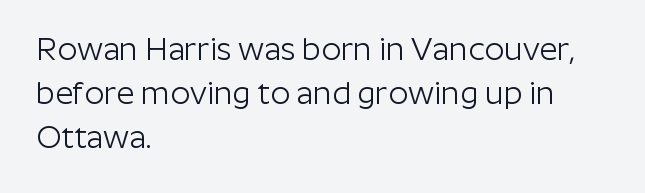
Are there feet on the stems? There aren't — it's a sans. Casual observation: everything's shoved over to the left. The typeface has the unassuming heft of standard copy or less. The rendering keeps characters at their native spacing. Does the lettering tilt? It doesn't — this is upright.
